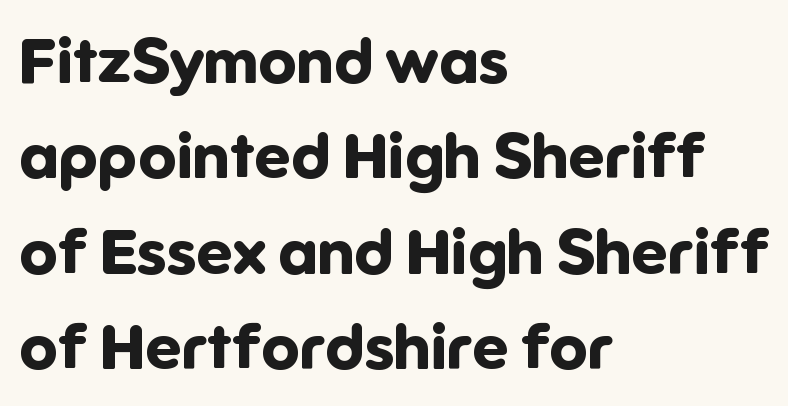
Q: Is the text bold? A: Yes.
Q: Is the text italic (slanted)? A: No, it is upright.
Q: Is the typeface a serif or a sans-serif typeface? A: Sans-serif.
Q: Is the text underlined? A: No.
Q: How is the paragraph aligned? A: Left-aligned.
Q: Is the spacing between letters normal or unusually wide? A: Normal.
Q: Is the spacing between lines tight, normal or loose? A: Normal.
Q: Width (condensed, normal, or wide)? A: Normal.
Q: Stroke contrast? A: Low.
Q: x-height? A: Medium.
Q: Monospaced? A: No.
